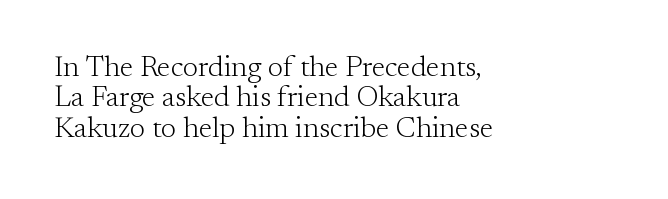
Q: Is the text bold? A: No.
Q: Is the text italic (slanted)? A: No, it is upright.
Q: Is the typeface a serif or a sans-serif typeface? A: Serif.
Q: Is the text underlined? A: No.
Q: How is the paragraph aligned? A: Left-aligned.
Q: Is the spacing between letters normal or unusually wide? A: Normal.
Q: Is the spacing between lines tight, normal or loose? A: Tight.
Q: Width (condensed, normal, or wide)? A: Normal.
Q: Stroke contrast? A: Medium.
Q: x-height? A: Small.
Q: Monospaced? A: No.
